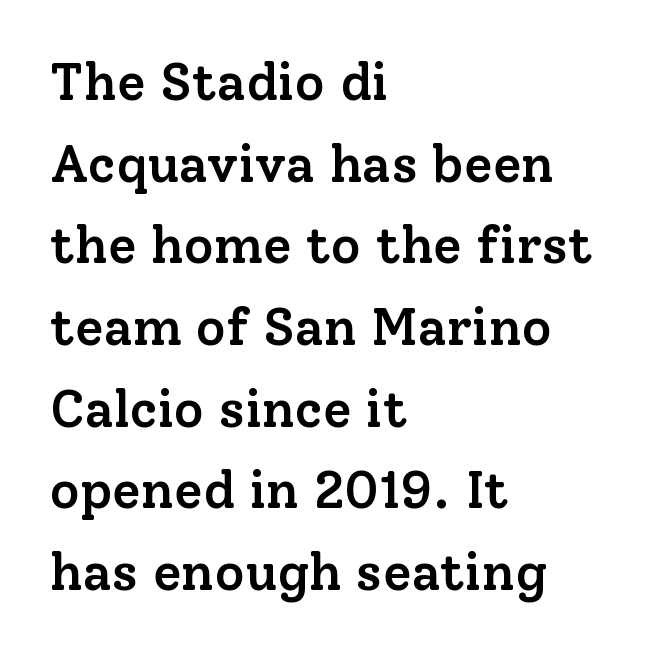
This sample uses an upright cut, with every glyph sitting square on the baseline. Interline gaps are of average width in this sample. Tracking here is standard; glyphs follow each other at the usual distance. Casual observation: everything's shoved over to the left. This is moderately heavy type, rendered in semibold.
